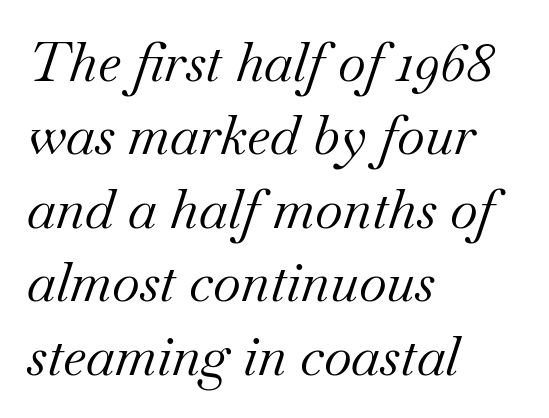
Q: Is the text bold? A: No.
Q: Is the text italic (slanted)? A: Yes, it leans right by about 18 degrees.
Q: Is the typeface a serif or a sans-serif typeface? A: Serif.
Q: Is the text underlined? A: No.
Q: How is the paragraph aligned? A: Left-aligned.
Q: Is the spacing between letters normal or unusually wide? A: Normal.
Q: Is the spacing between lines tight, normal or loose? A: Normal.
Q: Width (condensed, normal, or wide)? A: Normal.
Q: Stroke contrast? A: Medium.
Q: x-height? A: Small.
Q: Monospaced? A: No.
